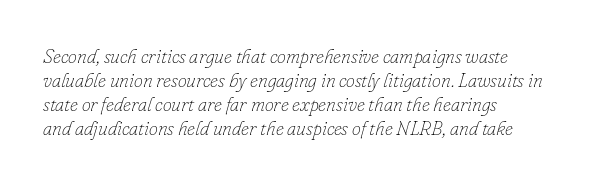
Alignment: flush left. Bold? No — there's no thickening of the strokes. Letter spacing: default. The passage shown is not underscored anywhere. This sample uses an oblique cut, with every glyph tilted off the vertical.
